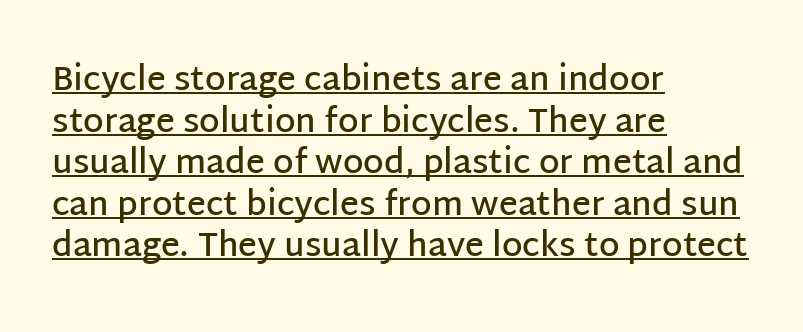
The image shows 33 px semibold sans-serif type, upright; set left-aligned, normal line spacing (1.26x), normal letter spacing, underlined; low stroke contrast and a large x-height.
